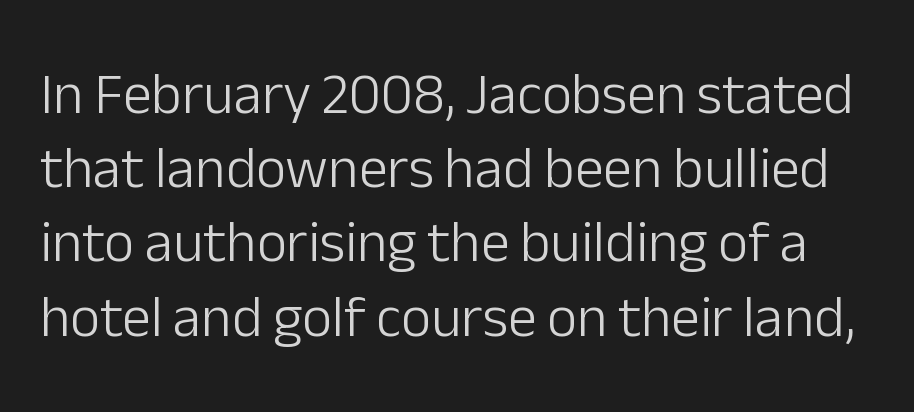
The image shows 58 px light sans-serif type, upright; set normal line spacing (1.28x), normal letter spacing, not underlined; low stroke contrast and a medium x-height.
